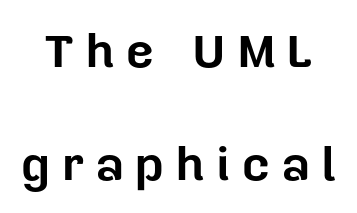
Tracking value appears strongly positive — letters spread wide. A bare baseline throughout the passage. You'd pick this weight for a headline — it's a proper bold. Leading: increased. Posture: upright roman.
